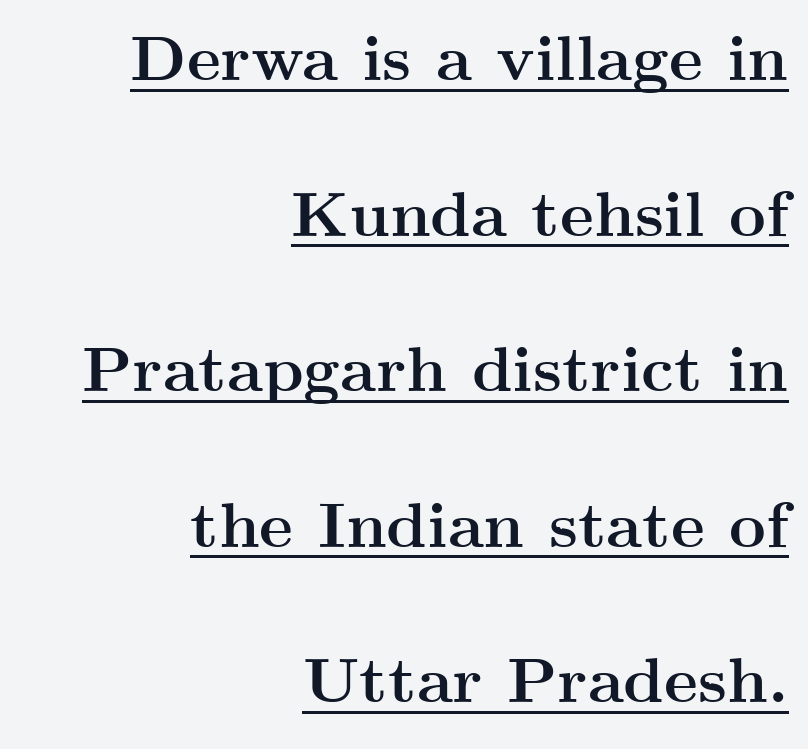
The image shows 64 px semibold, wide serif type, upright; set right-aligned, loose line spacing (2.43x), normal letter spacing, underlined; medium stroke contrast and a small x-height.
